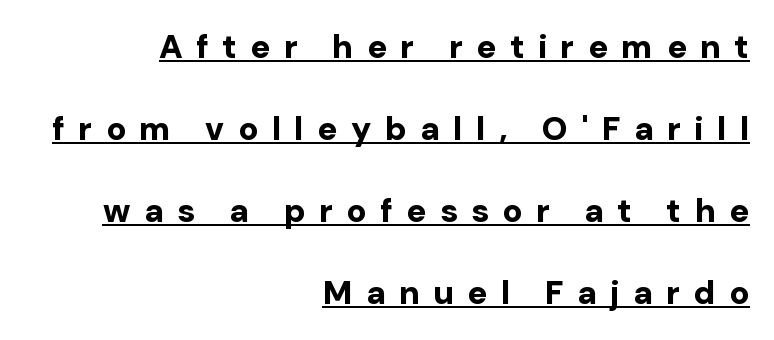
{"serif": "no", "italic": "no", "bold": "yes", "weight": "bold", "width": "normal", "stroke_contrast": "low", "x_height": "medium", "monospaced": "no", "underline": "yes", "align": "right", "line_spacing": "loose", "line_spacing_ratio": 2.48, "letter_spacing": "wide", "letter_spacing_em": 0.41, "glyph_px": 33}
